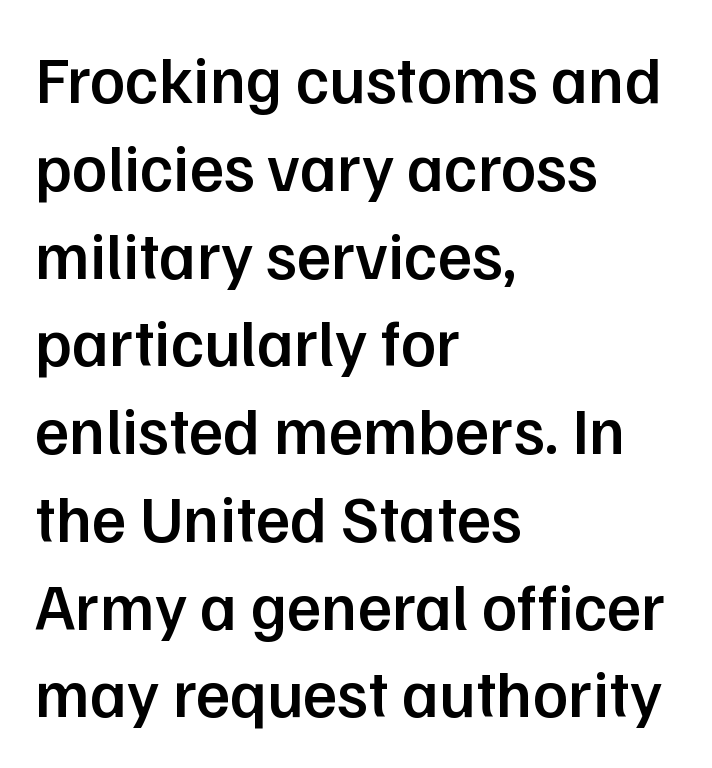
Q: Is the text bold? A: Semi-bold.
Q: Is the text italic (slanted)? A: No, it is upright.
Q: Is the typeface a serif or a sans-serif typeface? A: Sans-serif.
Q: Is the text underlined? A: No.
Q: How is the paragraph aligned? A: Left-aligned.
Q: Is the spacing between letters normal or unusually wide? A: Normal.
Q: Is the spacing between lines tight, normal or loose? A: Normal.
Q: Width (condensed, normal, or wide)? A: Normal.
Q: Stroke contrast? A: Low.
Q: x-height? A: Medium.
Q: Monospaced? A: No.
